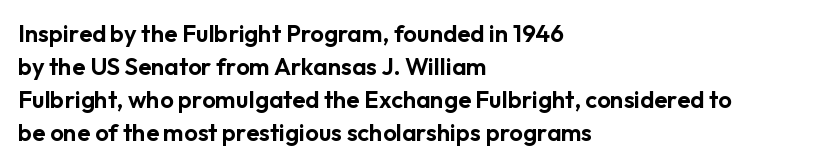
The lines are quadded left. Does extra space separate the letters? No, they use regular spacing. Tall strokes in this sample are plumb rather than angled. Notice how descenders clear the ascenders below comfortably — that's standard leading. This rendering features lettering with no underline.
